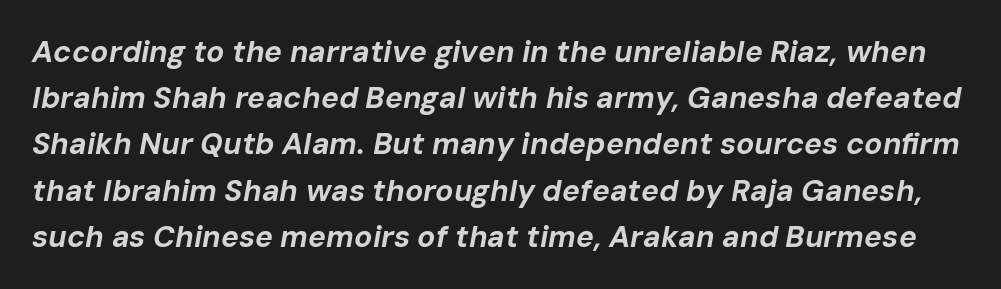
Q: Is the text bold? A: Yes.
Q: Is the text italic (slanted)? A: Yes, it leans right by about 10 degrees.
Q: Is the text underlined? A: No.
Q: Is the spacing between letters normal or unusually wide? A: Normal.
Q: Is the spacing between lines tight, normal or loose? A: Normal.
Q: Width (condensed, normal, or wide)? A: Normal.
Q: Stroke contrast? A: Low.
Q: x-height? A: Medium.
Q: Monospaced? A: No.
